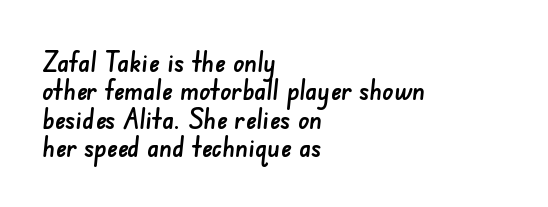
The letters advance in unequal steps, a hallmark of proportional type. You could barely slide anything between these rows. Rule under the text: the space is simply empty. The line texture is even and compact thanks to regular tracking.
